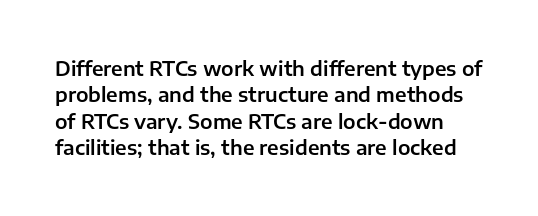
Compared with typical body copy, the letter spacing here is the same. The type sits square on the baseline with zero lean. The glyphs are unaccompanied by any horizontal stroke below them. Students, observe: this is what conventionally led text looks like.
